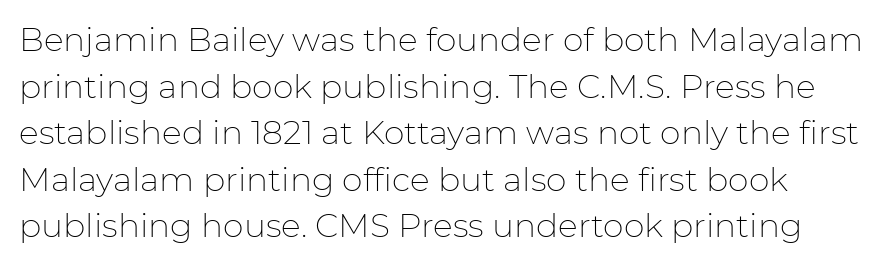
The image shows 33 px thin sans-serif type, upright; set normal line spacing (1.41x), normal letter spacing, not underlined; low stroke contrast and a medium x-height.
